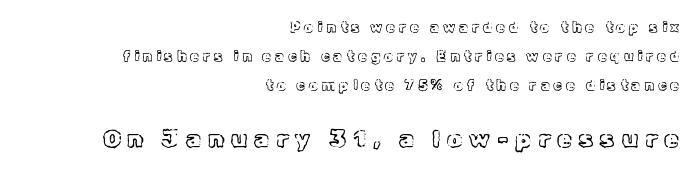
The image shows 24 px text type, upright; set right-aligned, loose line spacing (2.07x), unusually wide letter spacing (+0.29 em), not underlined; the second (bottom) block is 1.71x larger.
